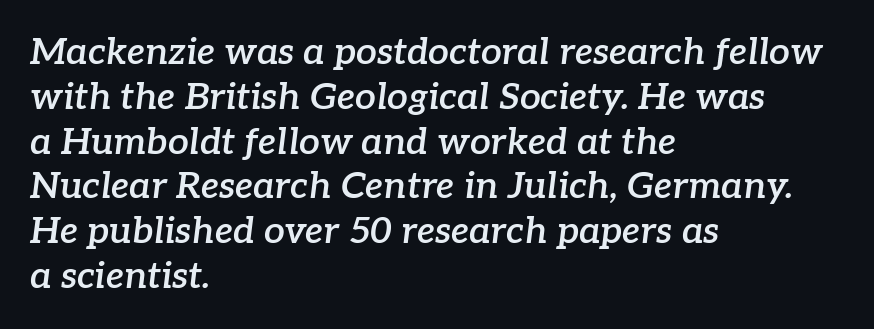
Compared with ordinary roman type, these characters are visibly tilted. Unmarked baselines from the first word to the last. Weight check: semibold — heavier than regular, not quite bold. A typesetter would call this proportional, since set widths differ per character. Casual observation: everything's shoved over to the left.
